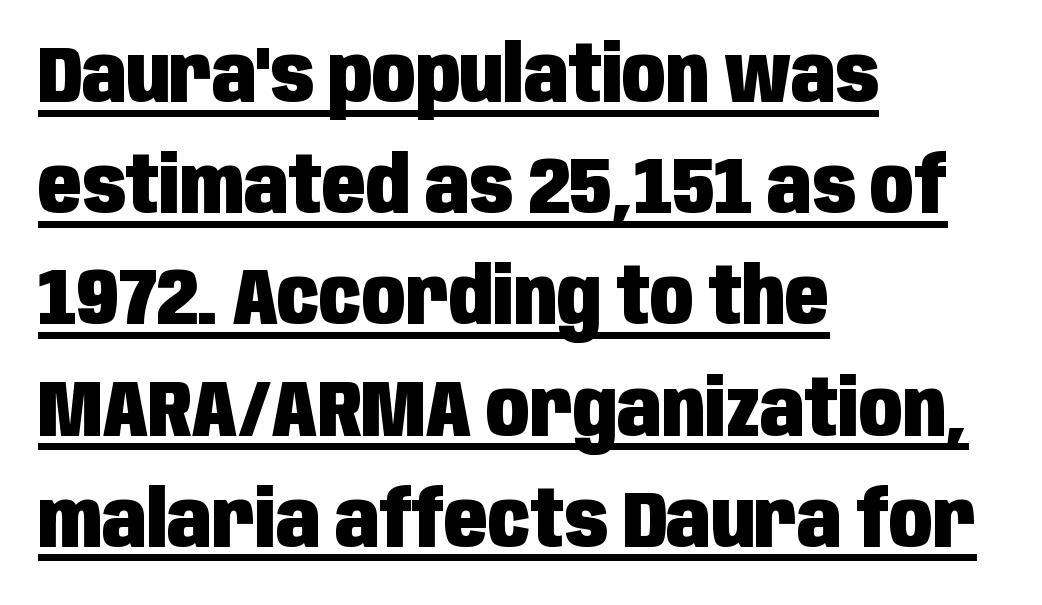
Q: Is the text bold? A: Yes.
Q: Is the text italic (slanted)? A: No, it is upright.
Q: Is the typeface a serif or a sans-serif typeface? A: Sans-serif.
Q: Is the text underlined? A: Yes.
Q: How is the paragraph aligned? A: Left-aligned.
Q: Is the spacing between letters normal or unusually wide? A: Normal.
Q: Is the spacing between lines tight, normal or loose? A: Normal.
Q: Width (condensed, normal, or wide)? A: Condensed.
Q: Stroke contrast? A: Low.
Q: x-height? A: Large.
Q: Monospaced? A: No.
